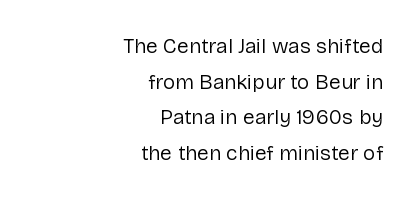
Q: Is the text bold? A: No.
Q: Is the text italic (slanted)? A: No, it is upright.
Q: Is the text underlined? A: No.
Q: How is the paragraph aligned? A: Right-aligned.
Q: Is the spacing between letters normal or unusually wide? A: Normal.
Q: Is the spacing between lines tight, normal or loose? A: Normal.
